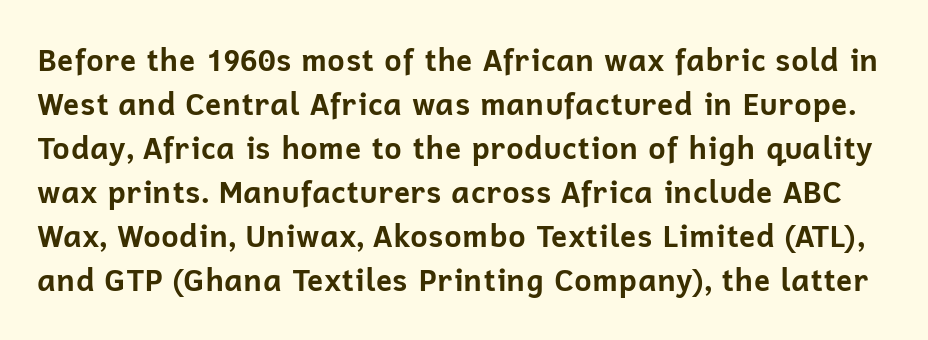
{"serif": "no", "italic": "no", "bold": "yes", "weight": "bold", "width": "normal", "stroke_contrast": "low", "x_height": "medium", "monospaced": "no", "underline": "no", "line_spacing": "normal", "line_spacing_ratio": 1.47, "letter_spacing": "normal", "letter_spacing_em": 0.0, "glyph_px": 30}
